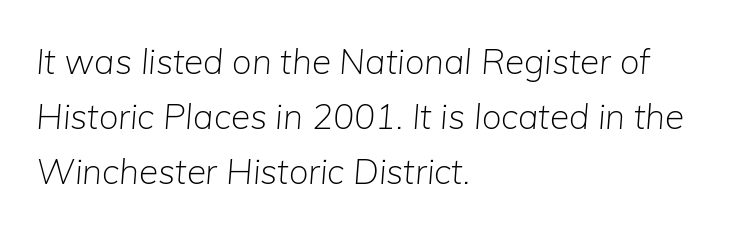
{"italic": "yes", "lean": "right", "slant_degrees": 5, "bold": "no", "weight": "light", "width": "normal", "stroke_contrast": "low", "x_height": "medium", "monospaced": "no", "underline": "no", "align": "left", "line_spacing": "normal", "line_spacing_ratio": 1.57, "letter_spacing": "normal", "letter_spacing_em": 0.0, "glyph_px": 35}
